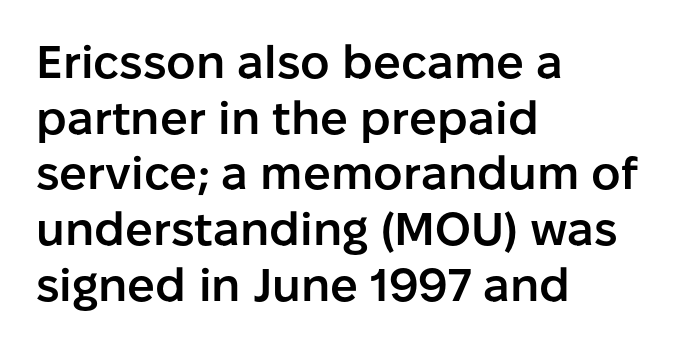
{"serif": "no", "italic": "no", "bold": "semi", "weight": "semibold", "width": "normal", "stroke_contrast": "low", "x_height": "medium", "monospaced": "no", "underline": "no", "align": "left", "line_spacing_ratio": 1.21, "letter_spacing": "normal", "letter_spacing_em": 0.0, "glyph_px": 46}
